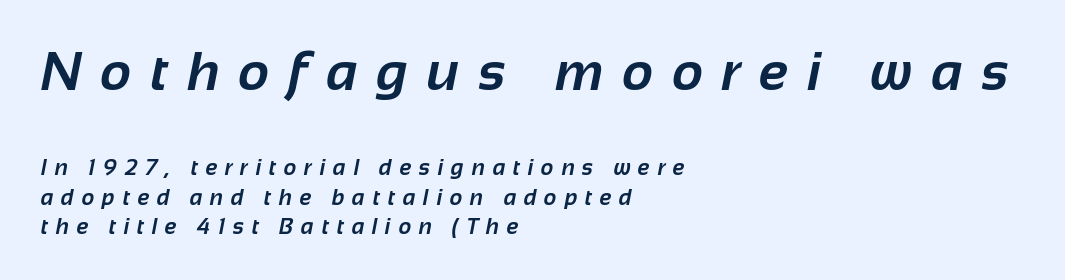
The image shows 54 px bold sans-serif type; set left-aligned, normal line spacing (1.32x), unusually wide letter spacing (+0.35 em), not underlined; the first (top) block is 2.45x larger; low stroke contrast and a medium x-height.
